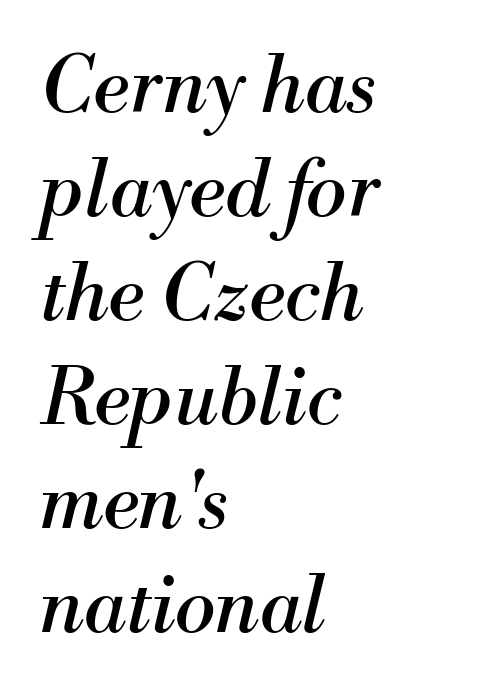
{"serif": "yes", "italic": "yes", "lean": "right", "slant_degrees": 13, "bold": "no", "weight": "regular", "width": "normal", "stroke_contrast": "medium", "x_height": "small", "monospaced": "no", "underline": "no", "align": "left", "line_spacing": "normal", "line_spacing_ratio": 1.35, "letter_spacing": "normal", "letter_spacing_em": 0.0, "glyph_px": 77}
